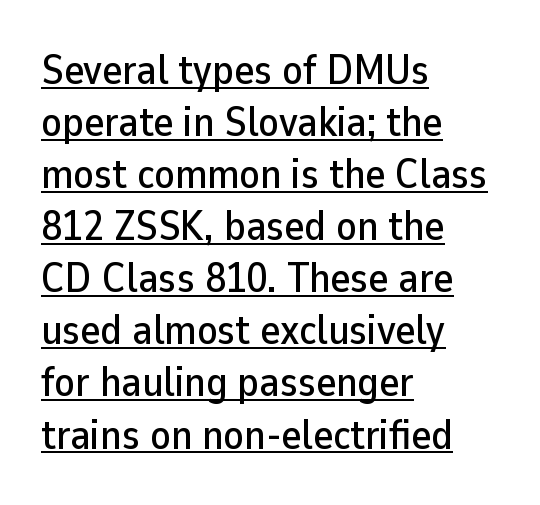
The image shows 42 px sans-serif type, upright; set left-aligned, line spacing 1.24x, normal letter spacing, underlined; low stroke contrast and a medium x-height.
